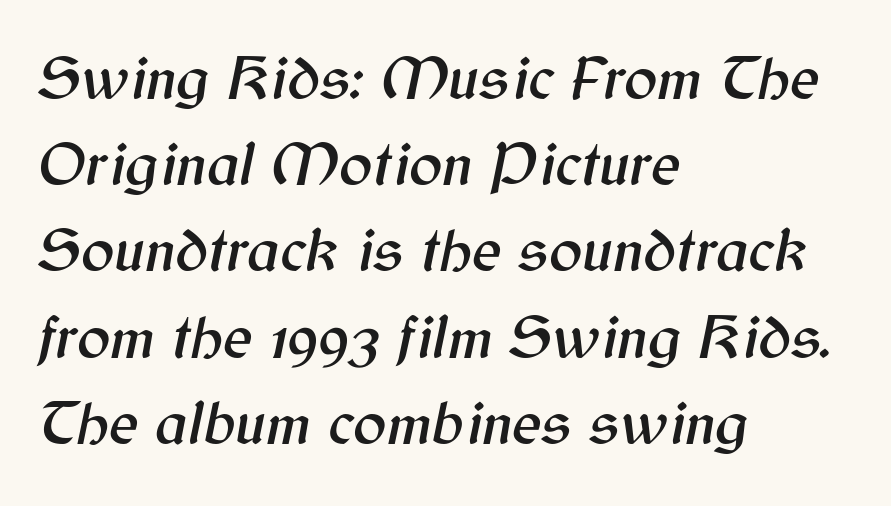
The image shows 62 px text type, italic (leaning right); set left-aligned, normal line spacing (1.39x), normal letter spacing, not underlined; medium stroke contrast and a medium x-height.
